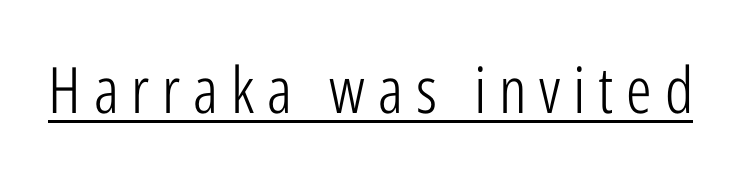
The gaps between neighbouring characters are conspicuously large. The specimen includes a rule beneath the text block's lines. The letterforms sit at book weight or below. Serifs: no, the terminals of the letterforms are clean. Character widths vary here, with narrow letters taking less room than wide ones. Every stem runs plumb, perpendicular to the baseline.
